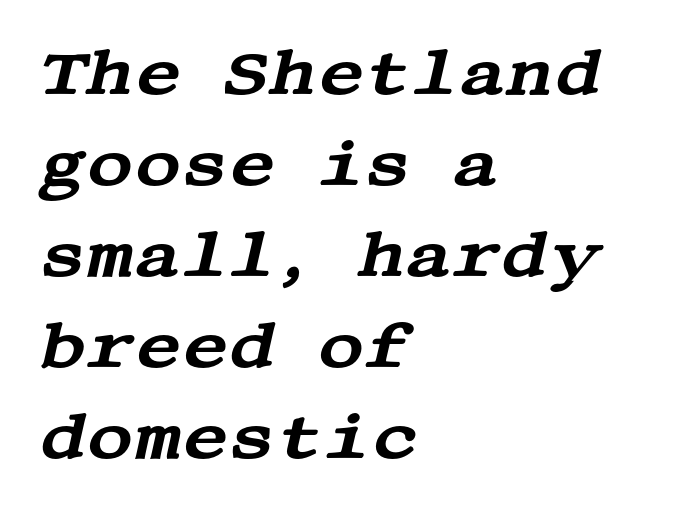
Q: Is the text italic (slanted)? A: Yes, it leans right by about 13 degrees.
Q: Is the typeface a serif or a sans-serif typeface? A: Serif.
Q: Is the text underlined? A: No.
Q: How is the paragraph aligned? A: Left-aligned.
Q: Is the spacing between letters normal or unusually wide? A: Normal.
Q: Is the spacing between lines tight, normal or loose? A: Normal.
Q: Width (condensed, normal, or wide)? A: Wide.
Q: Stroke contrast? A: Medium.
Q: x-height? A: Large.
